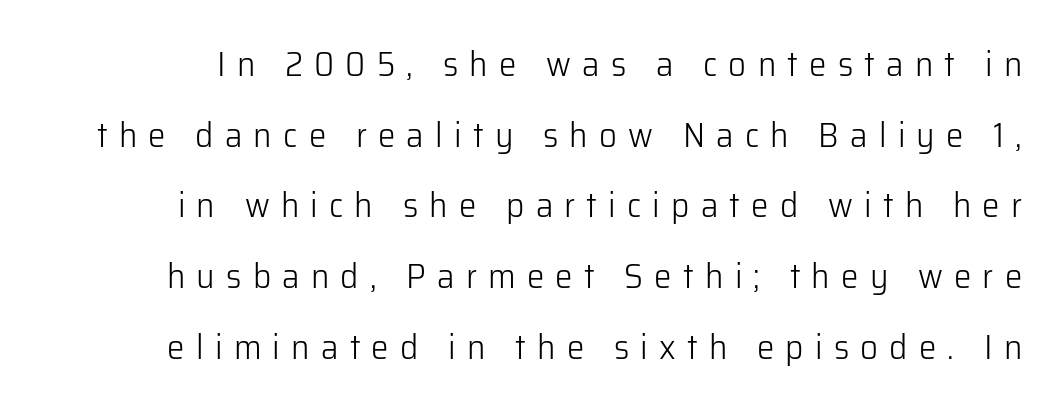
The image shows 35 px light sans-serif type, upright; set loose line spacing (2.02x), unusually wide letter spacing (+0.32 em), not underlined; low stroke contrast and a medium x-height.
